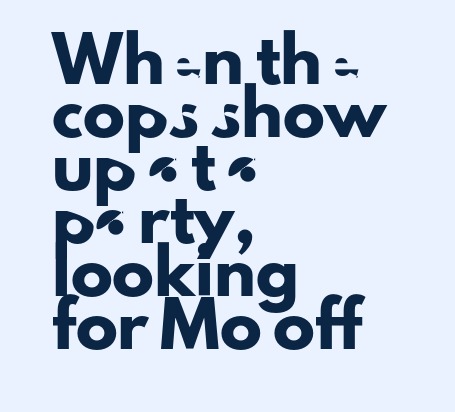
The image shows 42 px sans-serif type, upright; set left-aligned, normal line spacing (1.26x), normal letter spacing, not underlined; low stroke contrast and a small x-height.
